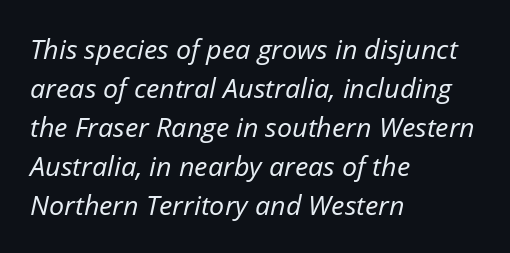
{"italic": "yes", "lean": "right", "slant_degrees": 12, "bold": "no", "underline": "no", "align": "left", "line_spacing": "normal", "line_spacing_ratio": 1.44, "letter_spacing": "normal", "letter_spacing_em": 0.0, "glyph_px": 27}
